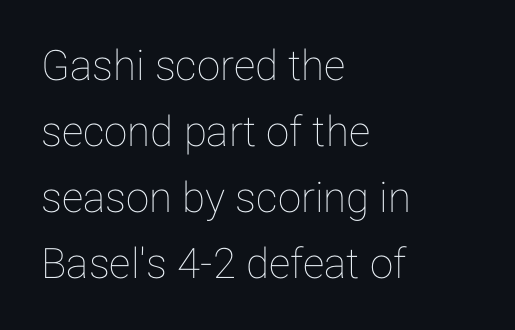
Q: Is the text italic (slanted)? A: No, it is upright.
Q: Is the text underlined? A: No.
Q: How is the paragraph aligned? A: Left-aligned.
Q: Is the spacing between letters normal or unusually wide? A: Normal.
Q: Is the spacing between lines tight, normal or loose? A: Normal.
Q: Width (condensed, normal, or wide)? A: Normal.
Q: Stroke contrast? A: Low.
Q: x-height? A: Medium.
Q: Monospaced? A: No.
